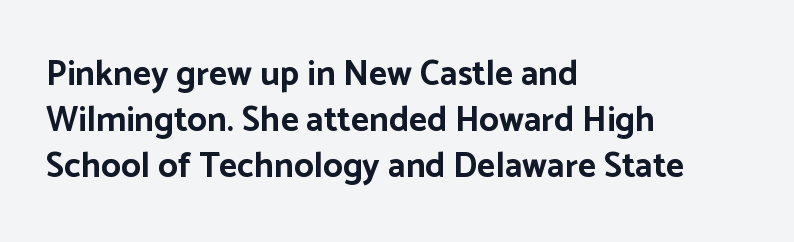
Q: Is the text bold? A: Yes.
Q: Is the text italic (slanted)? A: No, it is upright.
Q: Is the typeface a serif or a sans-serif typeface? A: Sans-serif.
Q: Is the text underlined? A: No.
Q: How is the paragraph aligned? A: Left-aligned.
Q: Is the spacing between letters normal or unusually wide? A: Normal.
Q: Is the spacing between lines tight, normal or loose? A: Normal.
Q: Width (condensed, normal, or wide)? A: Normal.
Q: Stroke contrast? A: Low.
Q: x-height? A: Medium.
Q: Monospaced? A: No.
